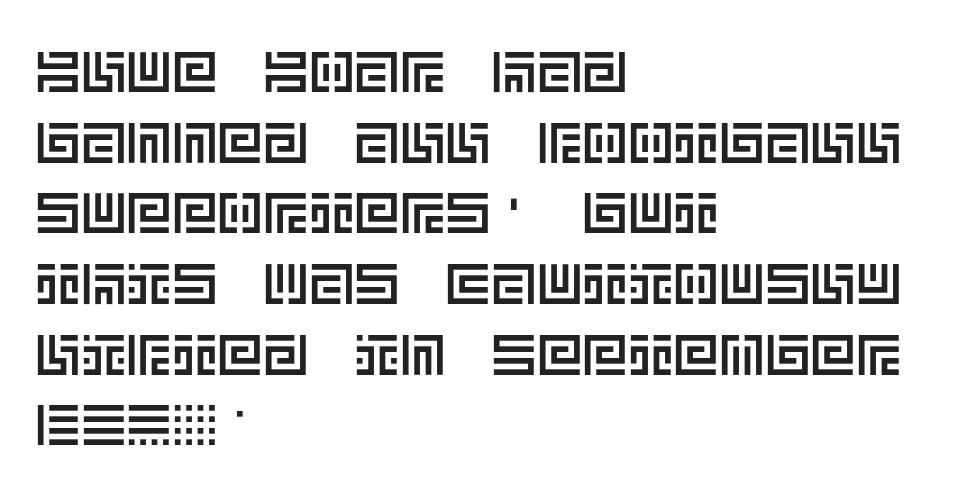
The space beneath each line is pristine and unruled. Letter spacing: default. Layout note: lines flush left. The lettering stays uniformly vertical, giving the passage a roman look.
